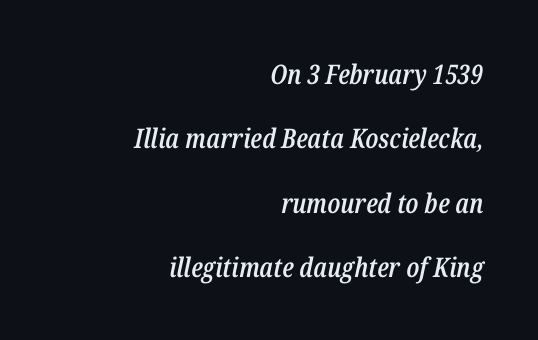
{"italic": "yes", "lean": "right", "slant_degrees": 12, "bold": "semi", "underline": "no", "align": "right", "line_spacing": "loose", "line_spacing_ratio": 2.38, "letter_spacing": "normal", "letter_spacing_em": 0.0, "glyph_px": 27}
